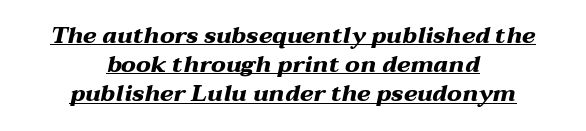
{"italic": "yes", "lean": "right", "slant_degrees": 12, "bold": "yes", "underline": "yes", "align": "center", "line_spacing": "normal", "line_spacing_ratio": 1.27, "letter_spacing": "normal", "letter_spacing_em": 0.0, "glyph_px": 23}
